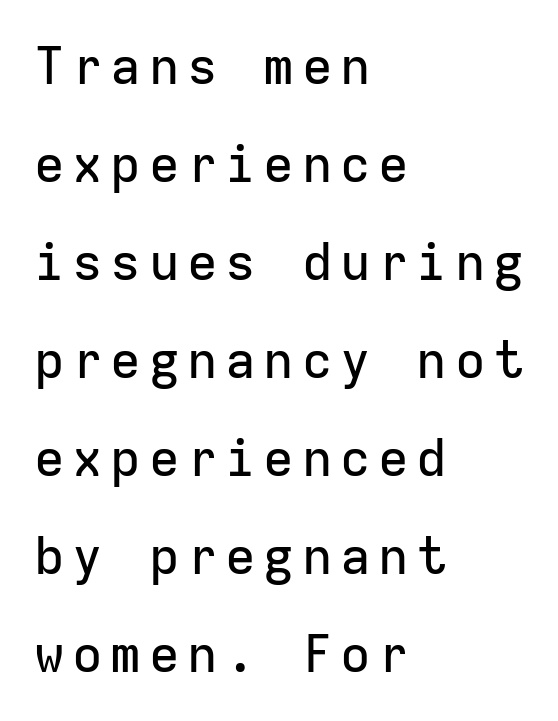
Descenders hang freely into open space. Note: no serifs on the glyphs. All the whitespace from short lines collects on the right. Whoever set this chose breathing room over compactness in the vertical rhythm. Vertical strokes here are truly vertical. The face used here is monospaced, like something from a code editor.
